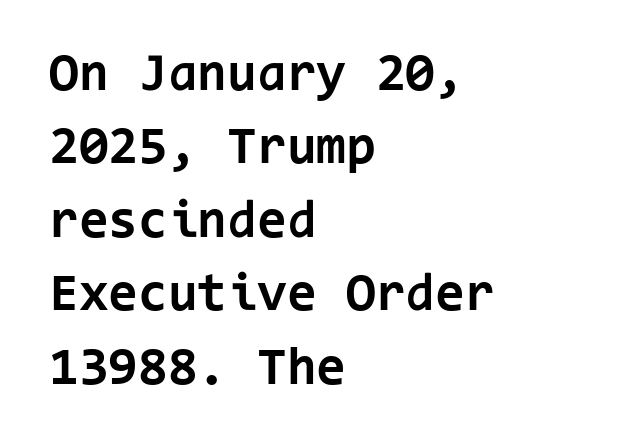
The image shows 54 px bold sans-serif type, upright, monospaced; set left-aligned, normal line spacing (1.36x), normal letter spacing, not underlined; low stroke contrast and a medium x-height.
